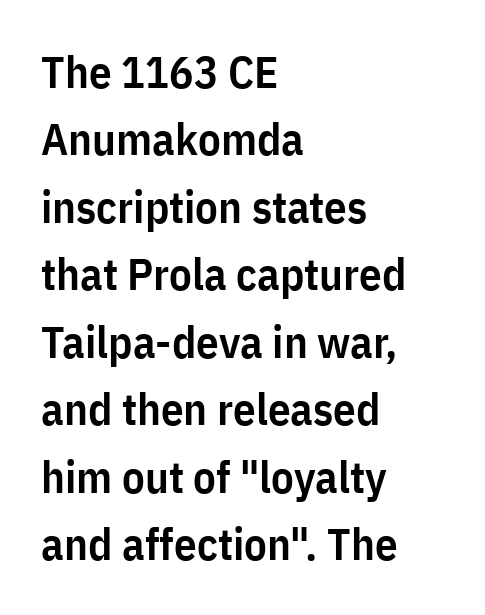
The image shows 45 px semibold, condensed sans-serif type, upright; set left-aligned, normal line spacing (1.5x), normal letter spacing, not underlined; low stroke contrast and a medium x-height.
